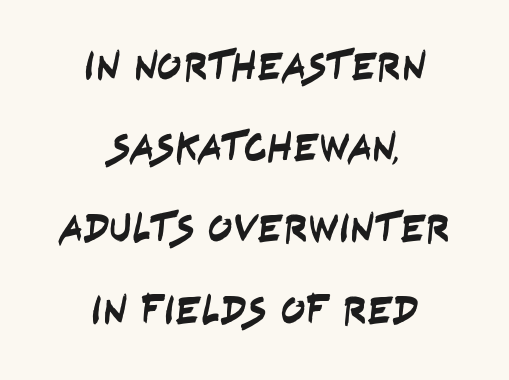
Q: Is the typeface a serif or a sans-serif typeface? A: Sans-serif.
Q: Is the text underlined? A: No.
Q: How is the paragraph aligned? A: Centered.
Q: Is the spacing between letters normal or unusually wide? A: Normal.
Q: Is the spacing between lines tight, normal or loose? A: Loose.
Q: Width (condensed, normal, or wide)? A: Condensed.
Q: Stroke contrast? A: Low.
Q: x-height? A: Large.
Q: Monospaced? A: No.
